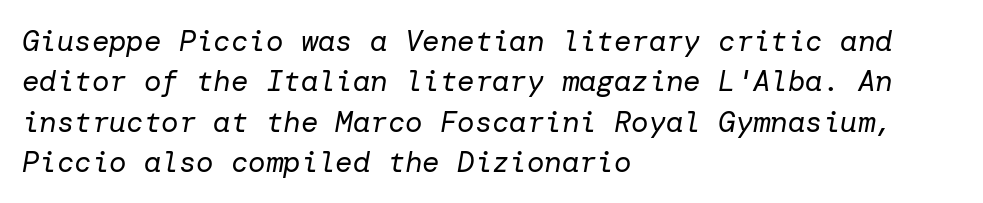
{"italic": "yes", "lean": "right", "slant_degrees": 10, "bold": "no", "weight": "regular", "width": "normal", "stroke_contrast": "low", "x_height": "medium", "underline": "no", "align": "left", "line_spacing": "normal", "line_spacing_ratio": 1.39, "letter_spacing": "normal", "letter_spacing_em": 0.0, "glyph_px": 29}
